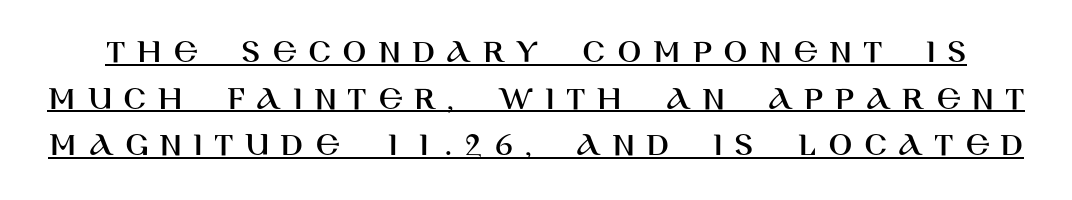
The image shows 35 px sans-serif type, upright; set normal line spacing (1.33x), unusually wide letter spacing (+0.33 em), underlined; high stroke contrast and a large x-height.
